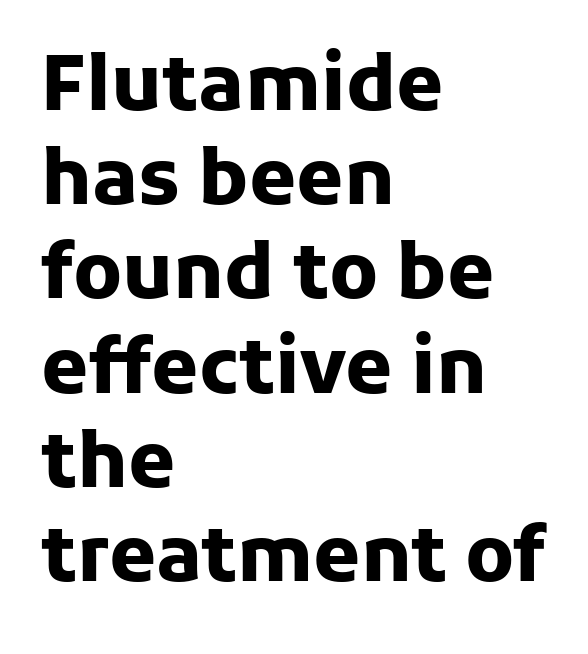
{"serif": "no", "italic": "no", "bold": "yes", "weight": "heavy", "width": "normal", "stroke_contrast": "low", "x_height": "medium", "monospaced": "no", "underline": "no", "align": "left", "line_spacing_ratio": 1.24, "letter_spacing": "normal", "letter_spacing_em": 0.0, "glyph_px": 76}
